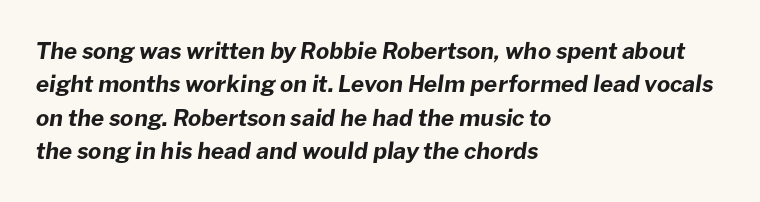
Q: Is the text bold? A: Yes.
Q: Is the text italic (slanted)? A: Yes, it leans right by about 8 degrees.
Q: Is the text underlined? A: No.
Q: How is the paragraph aligned? A: Left-aligned.
Q: Is the spacing between letters normal or unusually wide? A: Normal.
Q: Is the spacing between lines tight, normal or loose? A: Normal.
